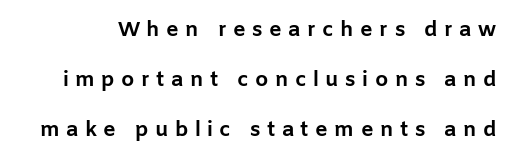
The passage shown is not underscored anywhere. Every stem runs plumb, perpendicular to the baseline. You could only call the tracking loose — the letters float apart. This block would shrink considerably if given ordinary leading; it's expanded now.
